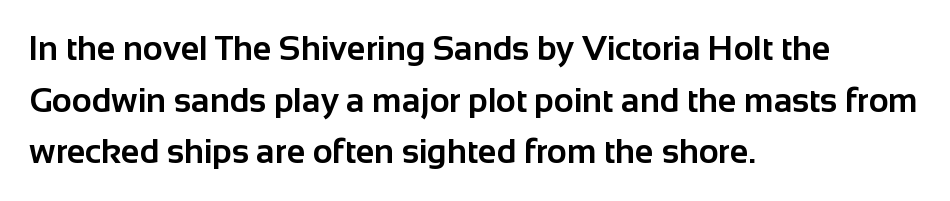
Vertical strokes here are truly vertical. The space beneath each line is pristine and unruled. Leading matches the norm, producing a regular column. The compositor pushed each line to the left boundary.
